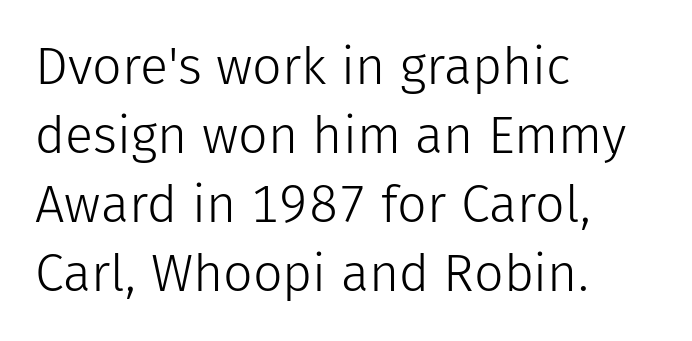
Q: Is the text bold? A: No.
Q: Is the text italic (slanted)? A: No, it is upright.
Q: Is the typeface a serif or a sans-serif typeface? A: Sans-serif.
Q: Is the text underlined? A: No.
Q: How is the paragraph aligned? A: Left-aligned.
Q: Is the spacing between letters normal or unusually wide? A: Normal.
Q: Is the spacing between lines tight, normal or loose? A: Normal.
Q: Width (condensed, normal, or wide)? A: Normal.
Q: Stroke contrast? A: Low.
Q: x-height? A: Medium.
Q: Monospaced? A: No.
